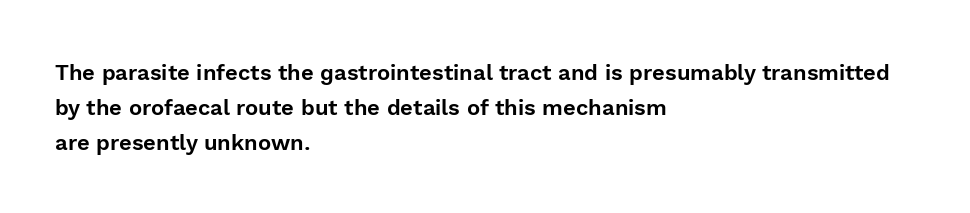
Q: Is the text italic (slanted)? A: No, it is upright.
Q: Is the text underlined? A: No.
Q: How is the paragraph aligned? A: Left-aligned.
Q: Is the spacing between letters normal or unusually wide? A: Normal.
Q: Is the spacing between lines tight, normal or loose? A: Normal.
